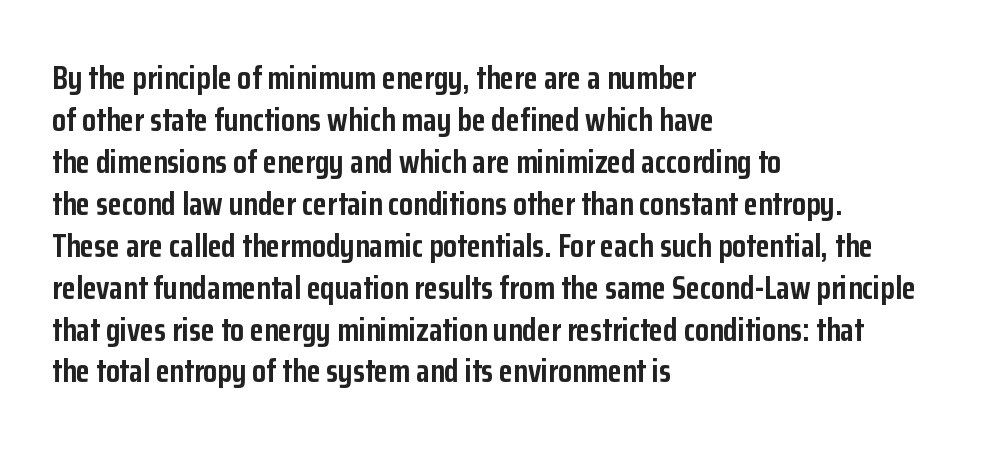
Q: Is the text bold? A: Yes.
Q: Is the text italic (slanted)? A: No, it is upright.
Q: Is the typeface a serif or a sans-serif typeface? A: Sans-serif.
Q: Is the text underlined? A: No.
Q: How is the paragraph aligned? A: Left-aligned.
Q: Is the spacing between letters normal or unusually wide? A: Normal.
Q: Is the spacing between lines tight, normal or loose? A: Normal.
Q: Width (condensed, normal, or wide)? A: Condensed.
Q: Stroke contrast? A: Low.
Q: x-height? A: Medium.
Q: Monospaced? A: No.
